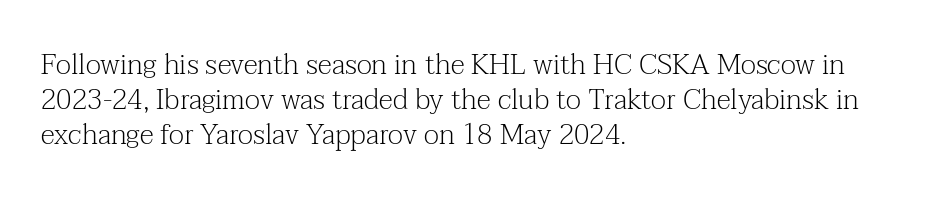
Q: Is the text bold? A: No.
Q: Is the text italic (slanted)? A: No, it is upright.
Q: Is the typeface a serif or a sans-serif typeface? A: Serif.
Q: Is the text underlined? A: No.
Q: How is the paragraph aligned? A: Left-aligned.
Q: Is the spacing between letters normal or unusually wide? A: Normal.
Q: Is the spacing between lines tight, normal or loose? A: Normal.
Q: Width (condensed, normal, or wide)? A: Normal.
Q: Stroke contrast? A: Medium.
Q: x-height? A: Medium.
Q: Monospaced? A: No.
